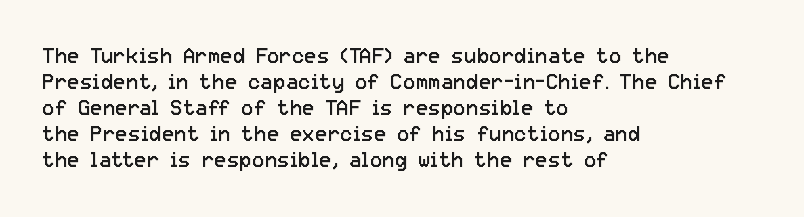
Q: Is the text bold? A: No.
Q: Is the text italic (slanted)? A: No, it is upright.
Q: Is the text underlined? A: No.
Q: How is the paragraph aligned? A: Left-aligned.
Q: Is the spacing between letters normal or unusually wide? A: Normal.
